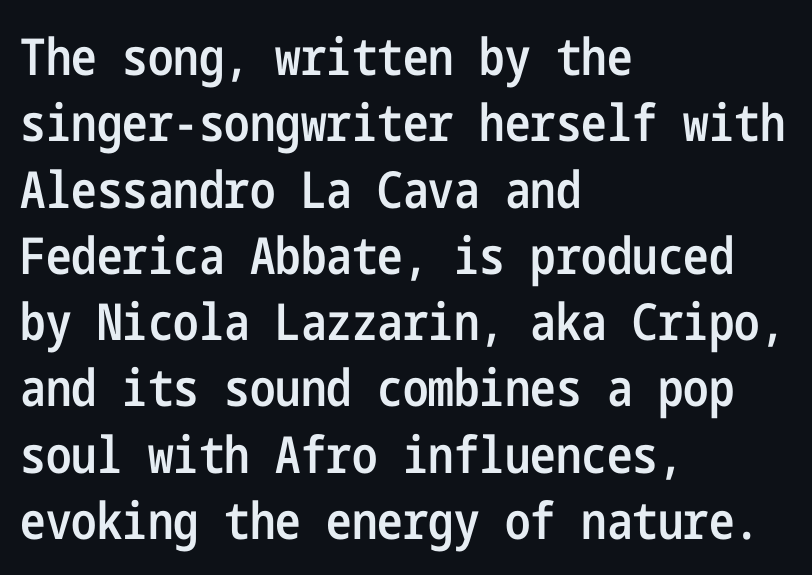
The image shows 51 px semibold, condensed sans-serif type, upright; set left-aligned, normal line spacing (1.3x), normal letter spacing, not underlined; low stroke contrast and a medium x-height.
